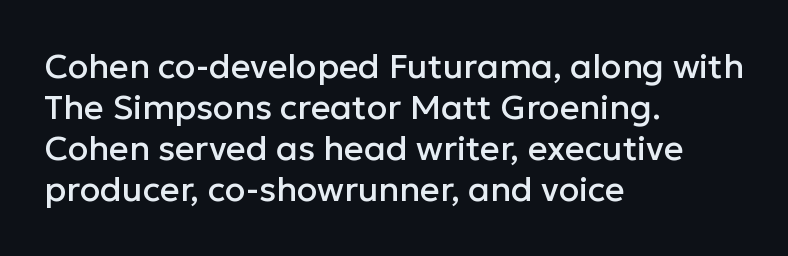
Q: Is the text italic (slanted)? A: No, it is upright.
Q: Is the typeface a serif or a sans-serif typeface? A: Sans-serif.
Q: Is the text underlined? A: No.
Q: How is the paragraph aligned? A: Left-aligned.
Q: Is the spacing between letters normal or unusually wide? A: Normal.
Q: Width (condensed, normal, or wide)? A: Normal.
Q: Stroke contrast? A: Low.
Q: x-height? A: Medium.
Q: Monospaced? A: No.
